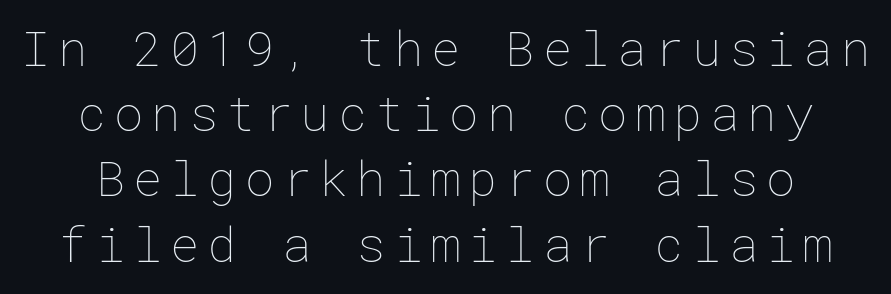
Rendered with straight, roman letterforms. Descenders hang freely into open space. Students, observe: this is what conventionally led text looks like. Is the type heavy? It reads as light-to-regular instead.
